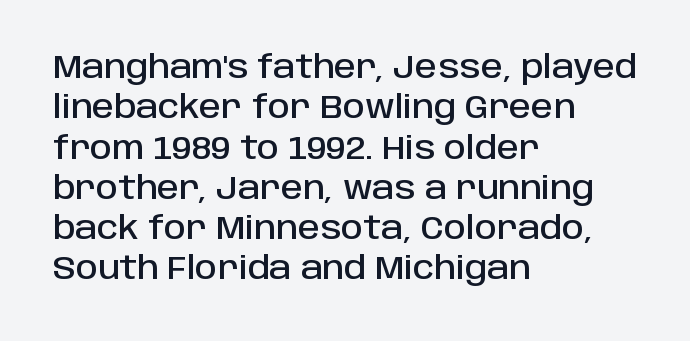
{"serif": "no", "italic": "no", "width": "normal", "stroke_contrast": "low", "x_height": "large", "monospaced": "no", "underline": "no", "align": "left", "line_spacing": "normal", "line_spacing_ratio": 1.3, "letter_spacing": "normal", "letter_spacing_em": 0.0, "glyph_px": 31}
